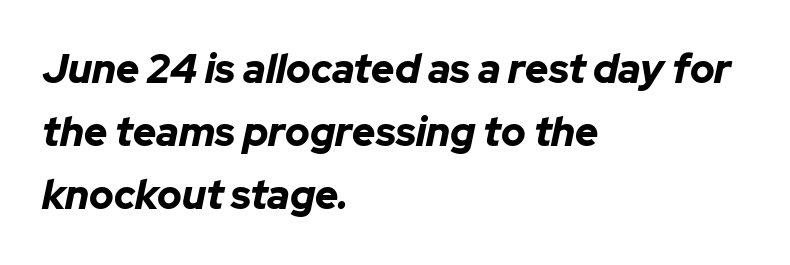
The image shows 40 px bold type, italic (leaning right); set left-aligned, normal line spacing (1.58x), normal letter spacing, not underlined; low stroke contrast and a medium x-height.
